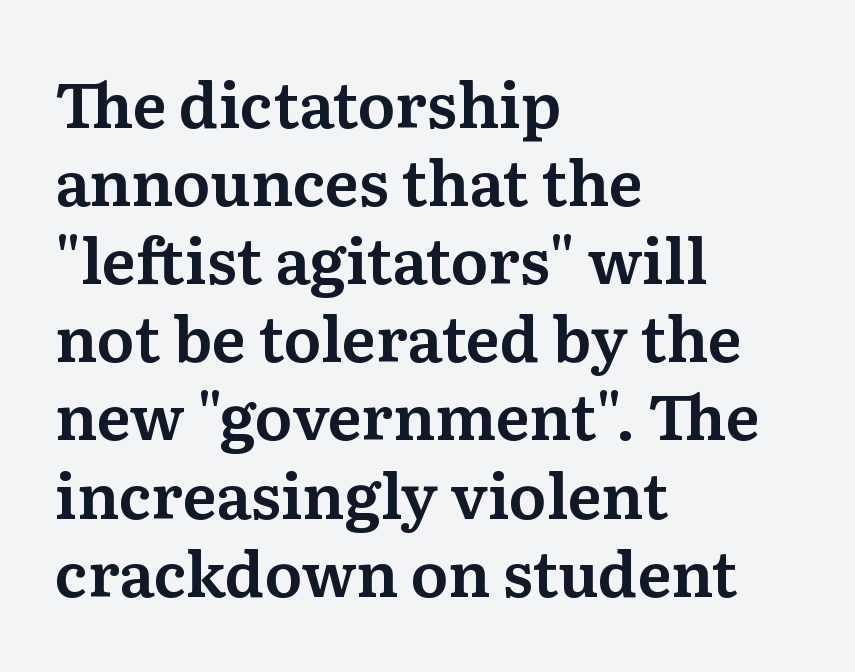
{"serif": "yes", "italic": "no", "width": "normal", "stroke_contrast": "medium", "x_height": "medium", "monospaced": "no", "underline": "no", "align": "left", "line_spacing": "normal", "line_spacing_ratio": 1.26, "letter_spacing": "normal", "letter_spacing_em": 0.0, "glyph_px": 62}
